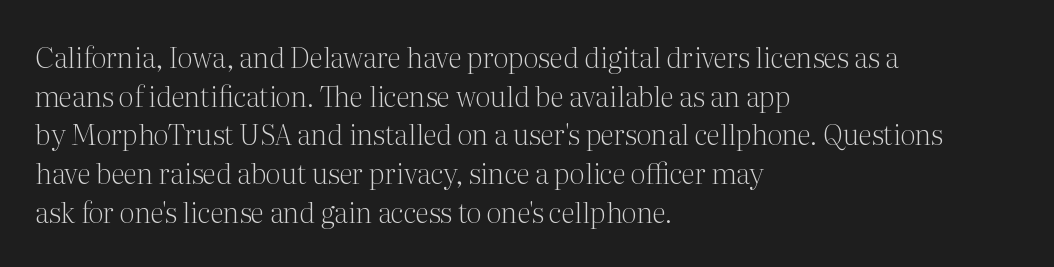
The image shows 28 px light serif type, upright; set left-aligned, normal line spacing (1.38x), normal letter spacing, not underlined; medium stroke contrast and a medium x-height.
